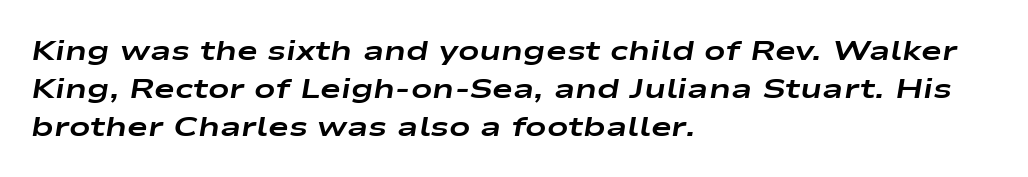
The image shows 28 px bold, wide type, italic (leaning right); set left-aligned, normal line spacing (1.35x), normal letter spacing, not underlined; low stroke contrast and a medium x-height.
